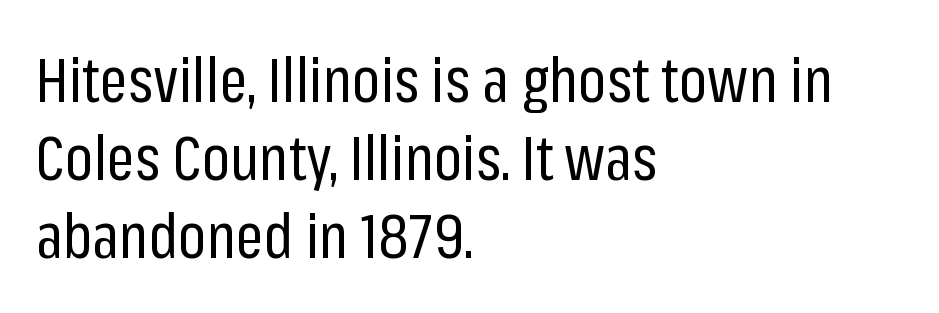
The image shows 61 px regular-weight, condensed sans-serif type, upright; set left-aligned, normal line spacing (1.28x), normal letter spacing, not underlined; low stroke contrast and a medium x-height.
